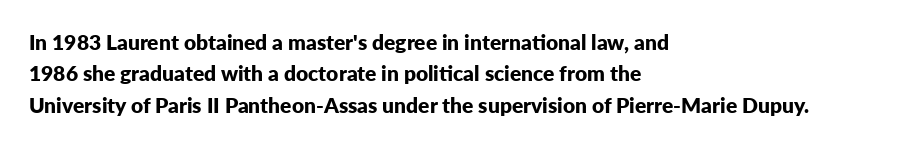
{"italic": "no", "bold": "yes", "underline": "no", "align": "left", "line_spacing": "normal", "line_spacing_ratio": 1.5, "letter_spacing": "normal", "letter_spacing_em": 0.0, "glyph_px": 21}
